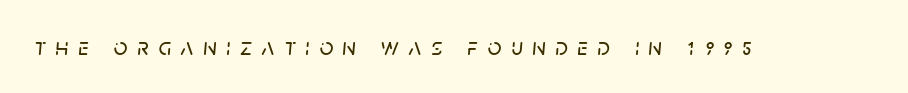
Honestly, there is no underline to notice here at all. Inter-character spacing is expanded well beyond the font's built-in metrics. An italicized treatment has been applied to the whole sample.
